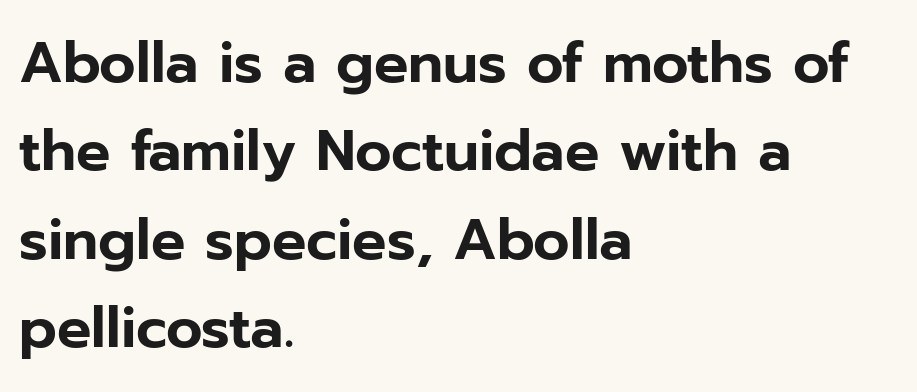
{"serif": "no", "italic": "no", "width": "normal", "stroke_contrast": "low", "x_height": "medium", "monospaced": "no", "underline": "no", "align": "left", "line_spacing": "normal", "line_spacing_ratio": 1.55, "letter_spacing": "normal", "letter_spacing_em": 0.0, "glyph_px": 57}
